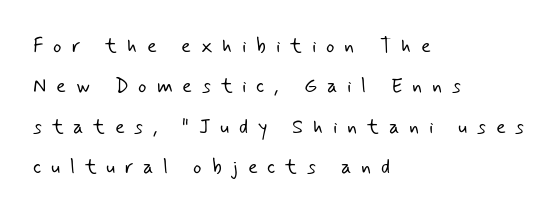
{"bold": "no", "underline": "no", "align": "left", "line_spacing": "loose", "line_spacing_ratio": 2.02, "letter_spacing": "wide", "letter_spacing_em": 0.49, "glyph_px": 20}
